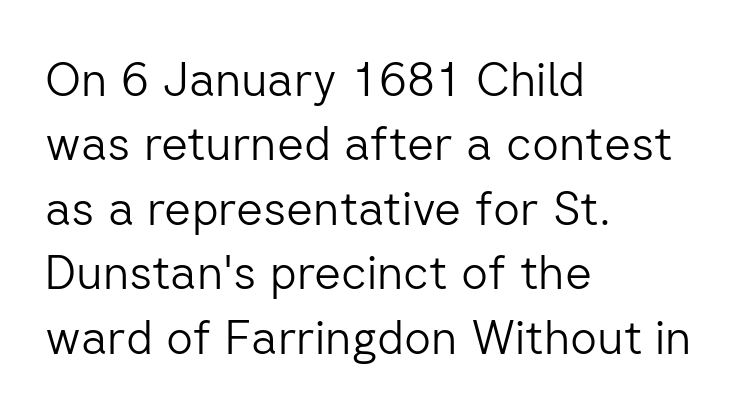
Leftover space on each line is placed entirely after the last word. The face used here is rendered with its standard letterfit. This sample keeps an unexceptional amount of space between lines. You could not count columns in this text — the font is proportionally spaced. Do the letters lean? They stand straight.
